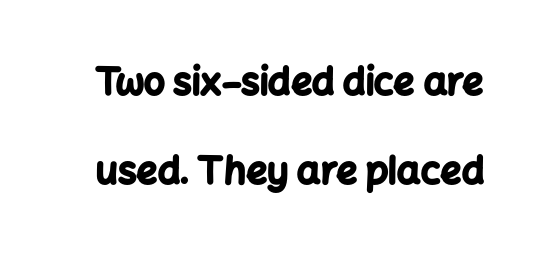
The image shows 37 px bold sans-serif type, upright; set loose line spacing (2.41x), normal letter spacing, not underlined; low stroke contrast and a medium x-height.
